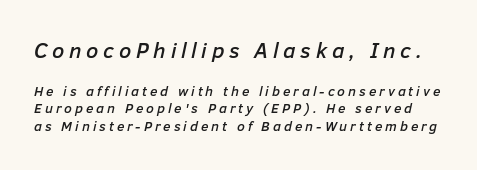
The image shows 22 px text type, italic (leaning right); set normal line spacing (1.27x), unusually wide letter spacing (+0.21 em), not underlined; the first (top) block is 1.57x larger.
